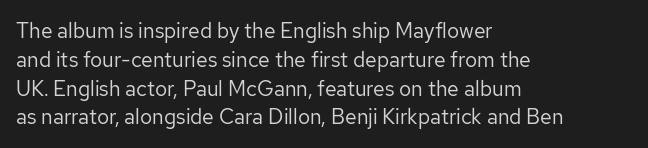
Each new line begins a customary step beneath the previous one. Stems here are at most as thick as an everyday book face. Words appear dense and cohesive because spacing is normal. Descenders hang freely into open space. The axis of the letterforms is exactly vertical.
